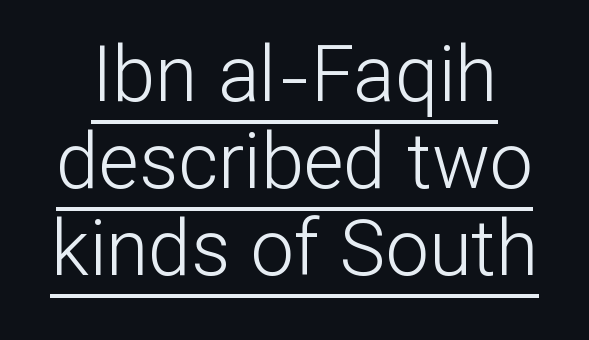
Closely set lines give the paragraph a compact silhouette. How are the letters spaced? Ordinarily, with no added tracking. Proportional: the letters do not fall into vertical columns. Do the letters lean? They stand straight. The rendering shows plain stroke endings on the letterforms — a sans-serif design.
